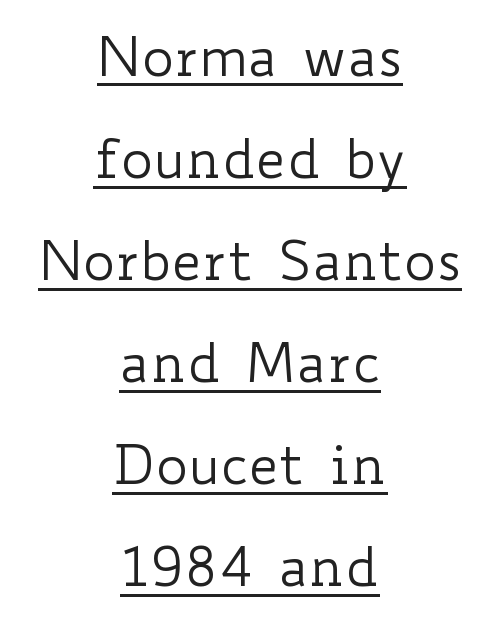
Compared with typical body copy, the letter spacing here is the same. Decoration check: the copy is underlined. Here the designer chose a conventional face with non-uniform glyph widths. Posture: straight, roman, zero tilt.
